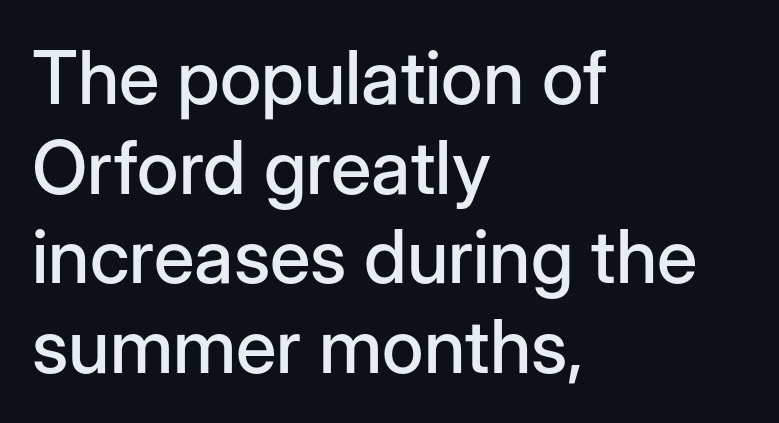
The image shows 74 px sans-serif type, upright; set left-aligned, line spacing 1.21x, normal letter spacing, not underlined; low stroke contrast and a medium x-height.
